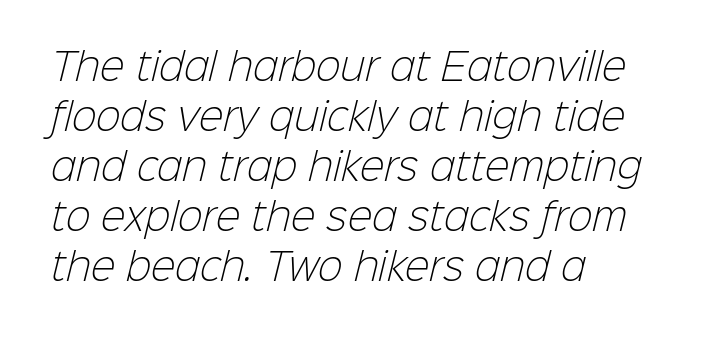
{"serif": "no", "bold": "no", "weight": "light", "width": "normal", "stroke_contrast": "low", "x_height": "medium", "monospaced": "no", "underline": "no", "align": "left", "line_spacing": "normal", "line_spacing_ratio": 1.35, "letter_spacing": "normal", "letter_spacing_em": 0.0, "glyph_px": 37}
